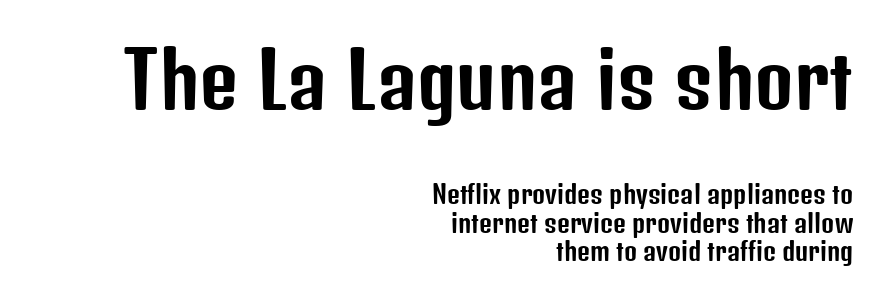
The image shows 76 px condensed sans-serif type, upright; set right-aligned, tight line spacing (1.14x), normal letter spacing, not underlined; the first (top) block is 3.04x larger; low stroke contrast and a medium x-height.
